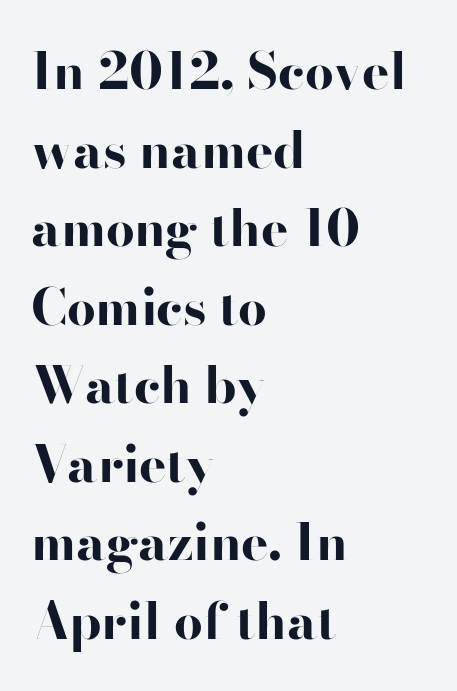
A typesetter would label this face a sans. Do the letters lean? They stand straight. Varying glyph widths throughout — classic text-font behaviour. What's the leading like? Ordinary, nothing unusual. These lines stack with their left ends in a neat column. In terms of letterspacing, this is plain default setting.
